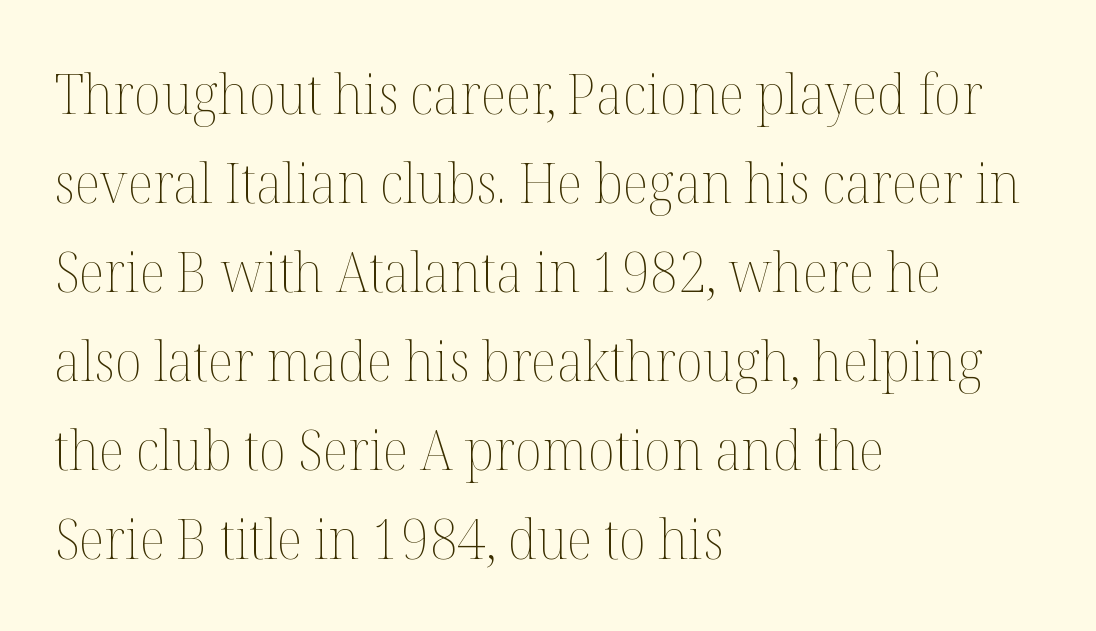
The image shows 56 px thin type, upright; set left-aligned, normal line spacing (1.59x), normal letter spacing, not underlined; medium stroke contrast and a medium x-height.
